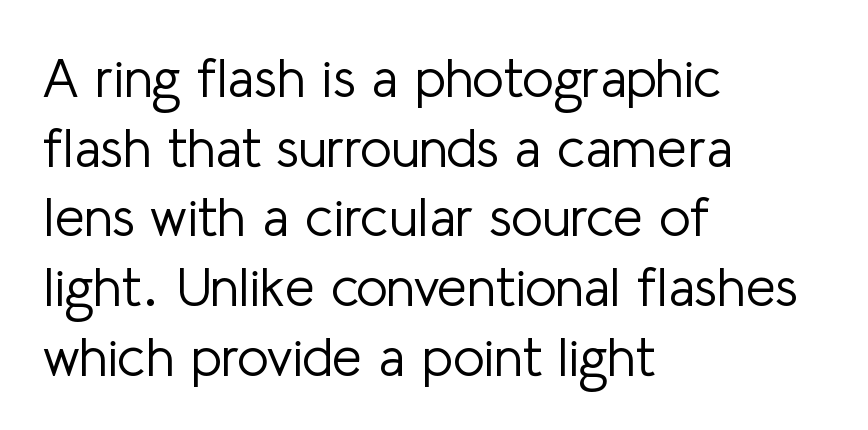
{"serif": "no", "italic": "no", "bold": "no", "weight": "light", "width": "normal", "stroke_contrast": "low", "x_height": "medium", "monospaced": "no", "underline": "no", "align": "left", "line_spacing": "normal", "line_spacing_ratio": 1.29, "letter_spacing": "normal", "letter_spacing_em": 0.0, "glyph_px": 54}
